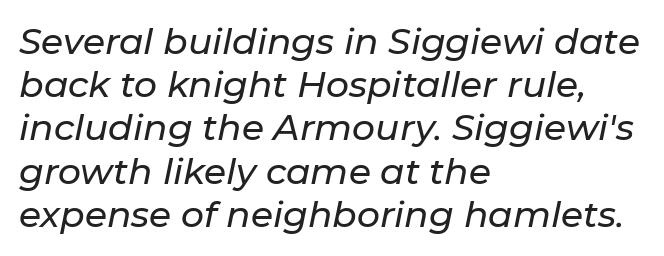
Q: Is the text italic (slanted)? A: Yes, it leans right by about 11 degrees.
Q: Is the text underlined? A: No.
Q: How is the paragraph aligned? A: Left-aligned.
Q: Is the spacing between letters normal or unusually wide? A: Normal.
Q: Width (condensed, normal, or wide)? A: Normal.
Q: Stroke contrast? A: Low.
Q: x-height? A: Medium.
Q: Monospaced? A: No.
